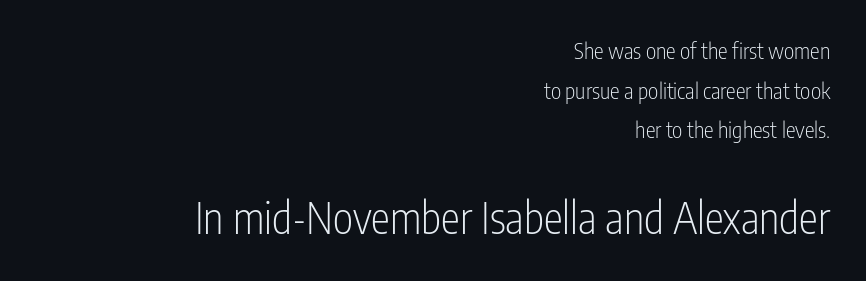
The space directly below the letters is spotless. Tracking here is standard; glyphs follow each other at the usual distance. Is the block centered? No — it sits flush against the right margin. The face used here is proportionally spaced, like ordinary book or web type. Stroke mass is kept to a normal reading level or below. Character size in the trailing block exceeds that of the leading block.
